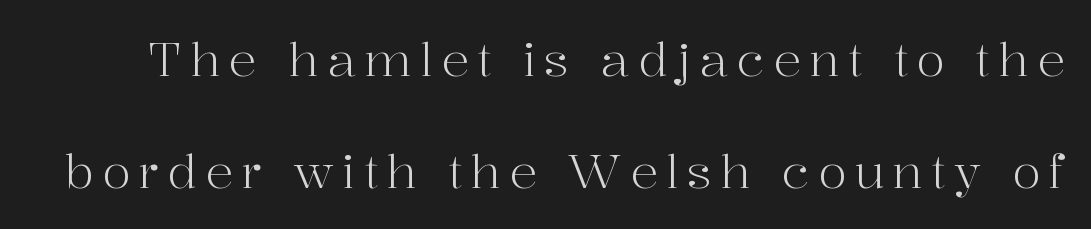
The image shows 47 px light serif type, upright; set loose line spacing (2.38x), not underlined; high stroke contrast and a medium x-height.
